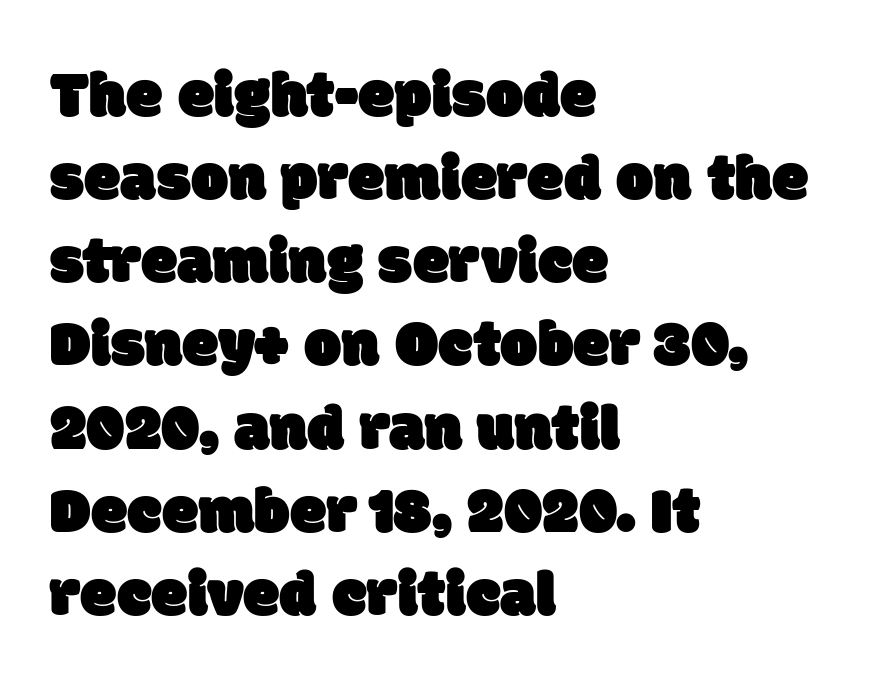
{"serif": "no", "width": "normal", "stroke_contrast": "low", "x_height": "large", "monospaced": "no", "underline": "no", "align": "left", "line_spacing": "normal", "line_spacing_ratio": 1.26, "letter_spacing": "normal", "letter_spacing_em": 0.0, "glyph_px": 66}
